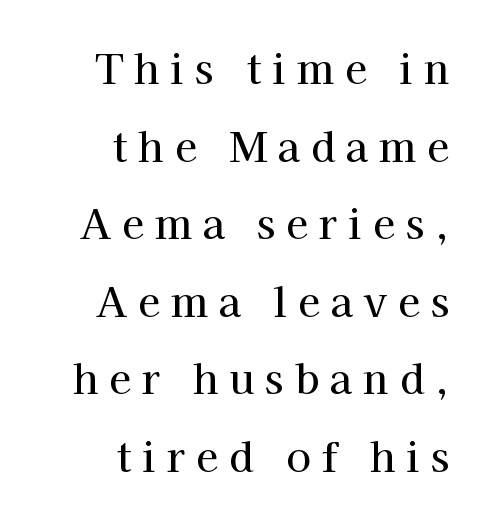
Q: Is the text italic (slanted)? A: No, it is upright.
Q: Is the typeface a serif or a sans-serif typeface? A: Serif.
Q: Is the text underlined? A: No.
Q: How is the paragraph aligned? A: Right-aligned.
Q: Is the spacing between letters normal or unusually wide? A: Unusually wide.
Q: Is the spacing between lines tight, normal or loose? A: Loose.
Q: Width (condensed, normal, or wide)? A: Normal.
Q: Stroke contrast? A: High.
Q: x-height? A: Medium.
Q: Monospaced? A: No.
